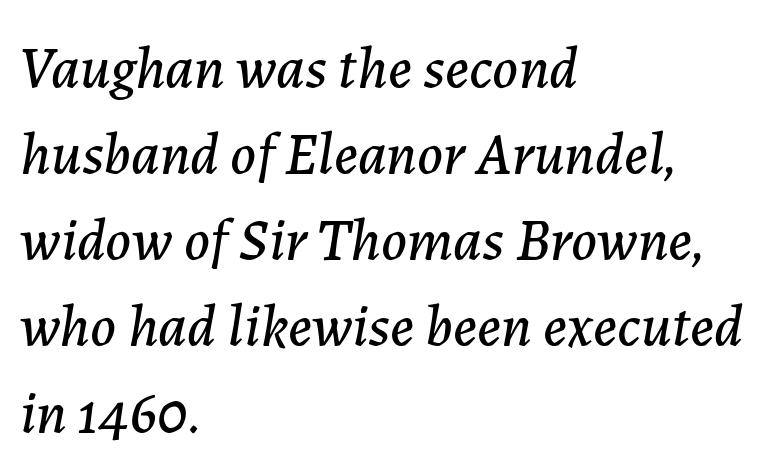
{"italic": "yes", "lean": "right", "slant_degrees": 7, "width": "normal", "stroke_contrast": "low", "x_height": "medium", "monospaced": "no", "underline": "no", "align": "left", "line_spacing": "normal", "line_spacing_ratio": 1.46, "letter_spacing": "normal", "letter_spacing_em": 0.0, "glyph_px": 59}
